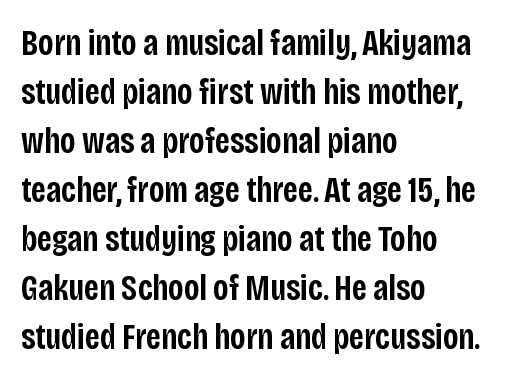
Caption: semibold face, moderately heavy strokes. Spacing verdict: proportional, widths tailored to each character. Decoration check: the copy has no underline. The typeface chosen for these lines omits serifs. This sample uses plain, unmodified letter spacing.
